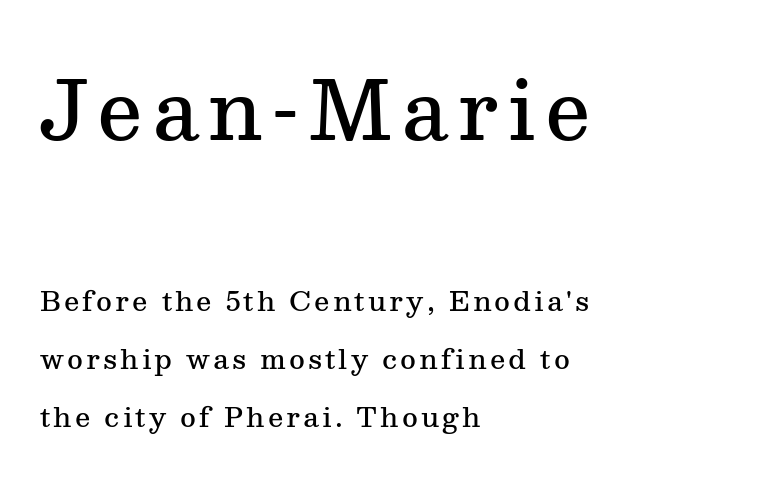
Q: Is the text bold? A: Semi-bold.
Q: Is the text italic (slanted)? A: No, it is upright.
Q: Is the typeface a serif or a sans-serif typeface? A: Serif.
Q: Is the text underlined? A: No.
Q: How is the paragraph aligned? A: Left-aligned.
Q: Is the spacing between lines tight, normal or loose? A: Loose.
Q: Which block of text is set in a larger size, the first (top) or the second (bottom)? A: The first (top) one.
Q: Width (condensed, normal, or wide)? A: Normal.
Q: Stroke contrast? A: Medium.
Q: x-height? A: Medium.
Q: Monospaced? A: No.
